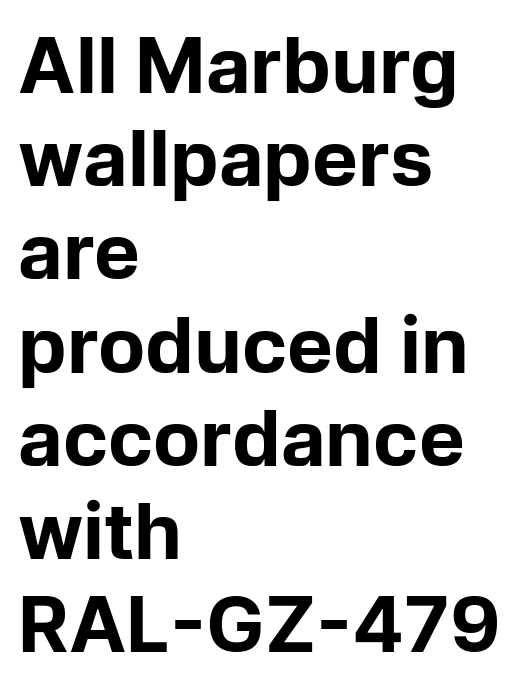
The image shows 77 px bold sans-serif type, upright; set left-aligned, line spacing 1.21x, normal letter spacing, not underlined; low stroke contrast and a medium x-height.
